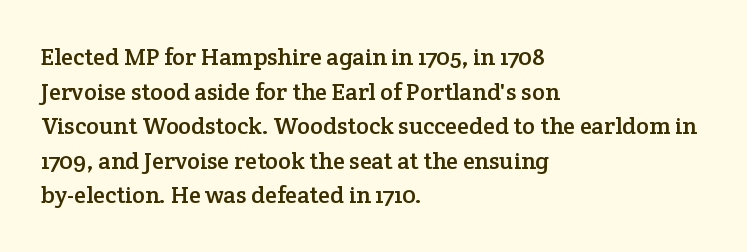
{"italic": "no", "underline": "no", "align": "left", "line_spacing": "normal", "line_spacing_ratio": 1.44, "letter_spacing": "normal", "letter_spacing_em": 0.0, "glyph_px": 24}
